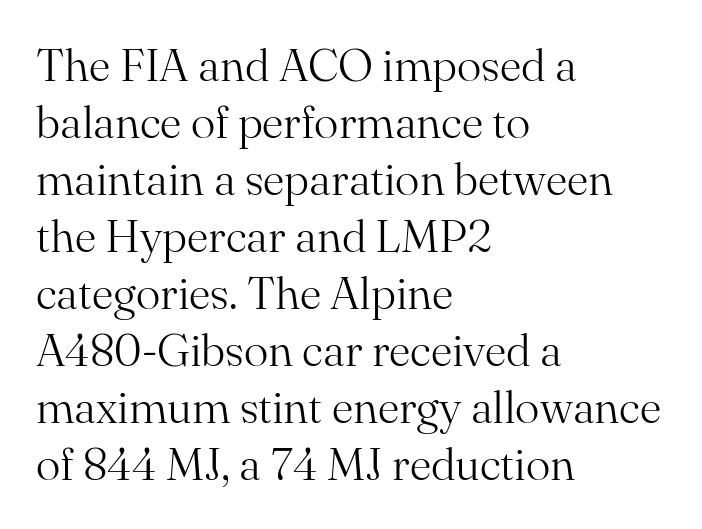
Is this a sans? No — the strokes have serifs. Character widths vary here, with narrow letters taking less room than wide ones. You can tell it's not italic because the verticals are truly vertical. No letter is thick-stroked: the sample isn't bold.
